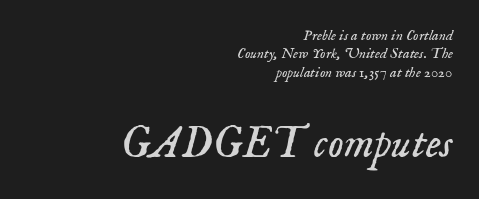
{"serif": "yes", "italic": "yes", "lean": "right", "slant_degrees": 18, "bold": "no", "weight": "light", "width": "normal", "stroke_contrast": "low", "x_height": "small", "monospaced": "no", "underline": "no", "align": "right", "line_spacing_ratio": 1.23, "letter_spacing": "normal", "letter_spacing_em": 0.0, "larger_block": "second", "size_ratio": 2.93, "glyph_px": 44}
